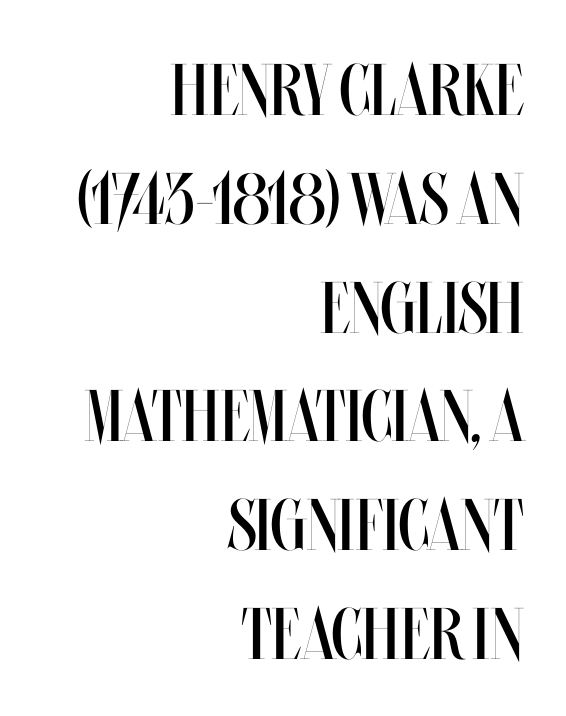
The image shows 73 px regular-weight, condensed type, upright; set right-aligned, normal line spacing (1.49x), normal letter spacing, not underlined; medium stroke contrast and a large x-height.
